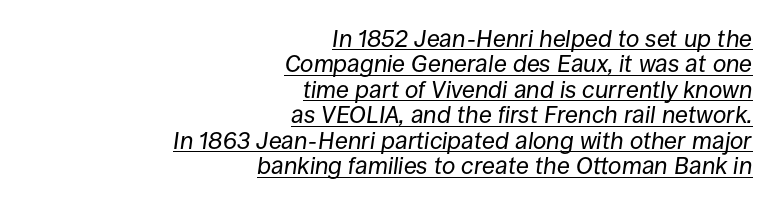
Look at the tracking — it's just the regular setting, nothing added. Notice how the stems are inclined rather than vertical — that's the hallmark of italics. What's the leading like? Squeezed, with rows nearly overlapping. Horizontal alignment here is rightward, an uncommon choice for prose. Stem width sits at or under what a default text font uses. Beneath each row of characters lies a ruled line.
